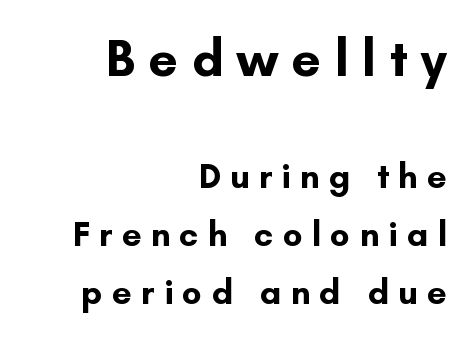
The image shows 52 px bold sans-serif type, upright; set right-aligned, normal line spacing (1.66x), unusually wide letter spacing (+0.26 em), not underlined; the first (top) block is 1.49x larger; low stroke contrast and a small x-height.
